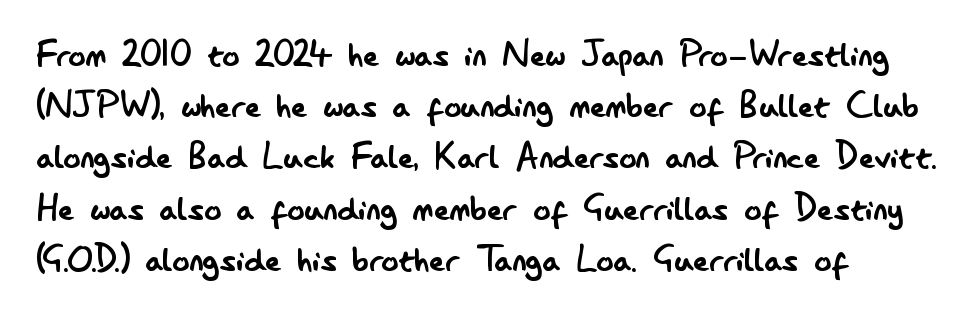
Q: Is the text bold? A: No.
Q: Is the text italic (slanted)? A: No, it is upright.
Q: Is the typeface a serif or a sans-serif typeface? A: Sans-serif.
Q: Is the text underlined? A: No.
Q: Is the spacing between letters normal or unusually wide? A: Normal.
Q: Width (condensed, normal, or wide)? A: Condensed.
Q: Stroke contrast? A: Low.
Q: x-height? A: Small.
Q: Monospaced? A: No.
